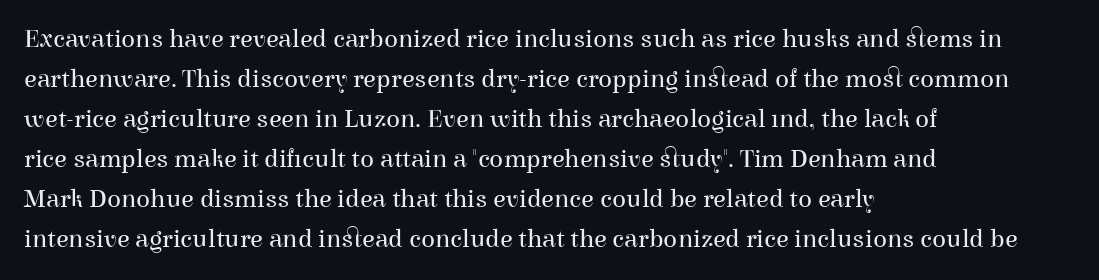
Q: Is the text bold? A: No.
Q: Is the text italic (slanted)? A: No, it is upright.
Q: Is the text underlined? A: No.
Q: How is the paragraph aligned? A: Left-aligned.
Q: Is the spacing between letters normal or unusually wide? A: Normal.
Q: Is the spacing between lines tight, normal or loose? A: Normal.
